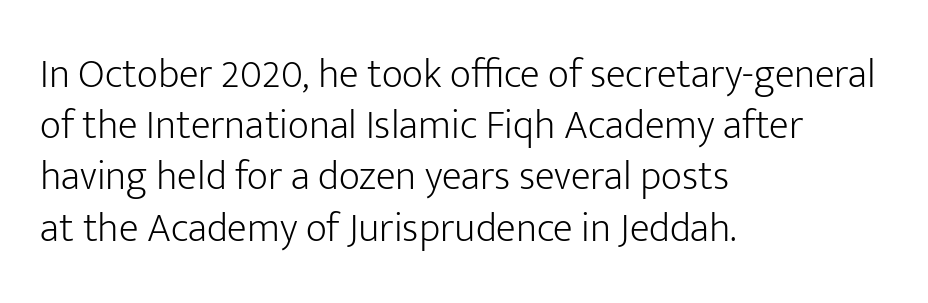
Notice how the passage keeps a crisp vertical edge on the left only. The rows are spaced the way most documents space them. Every character sits straight up, as roman type does. Looks like regular typesetting: each glyph gets only the width it needs. Stroke thickness stays within the range of a standard reading face or lighter. Letter spacing: default.
